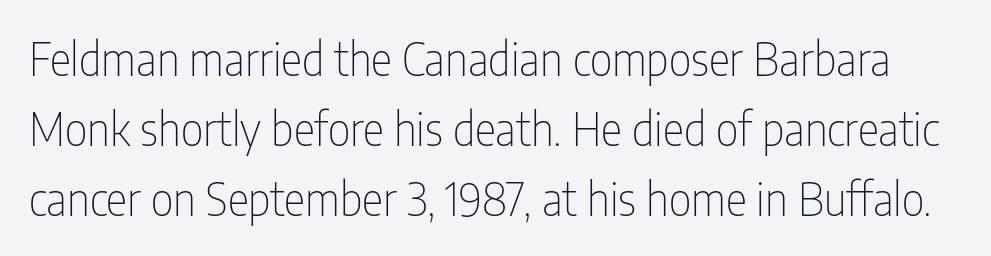
The image shows 45 px thin, condensed sans-serif type, upright; set normal line spacing (1.56x), normal letter spacing, not underlined; low stroke contrast and a medium x-height.
